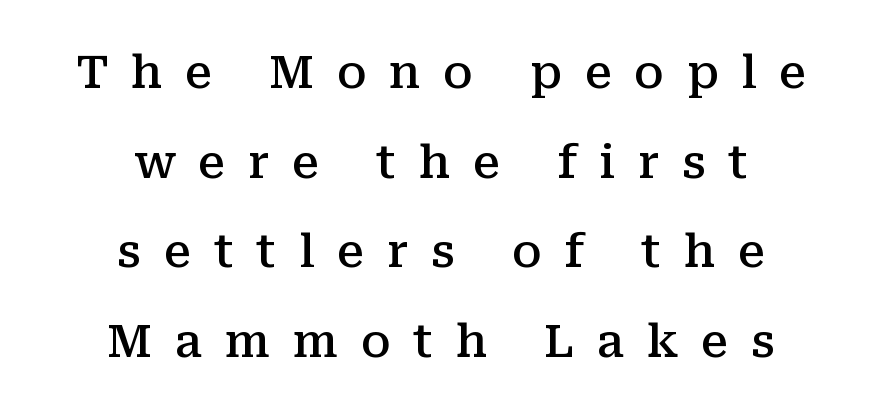
{"serif": "yes", "italic": "no", "bold": "semi", "weight": "semibold", "width": "normal", "stroke_contrast": "medium", "x_height": "medium", "monospaced": "no", "underline": "no", "align": "center", "line_spacing": "loose", "line_spacing_ratio": 1.95, "letter_spacing": "wide", "letter_spacing_em": 0.49, "glyph_px": 46}
